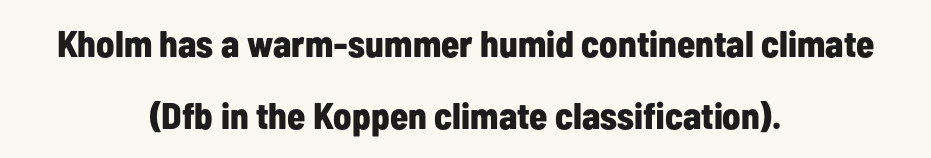
The image shows 37 px bold, condensed sans-serif type, upright; set centered, loose line spacing (1.95x), normal letter spacing, not underlined; low stroke contrast and a medium x-height.
